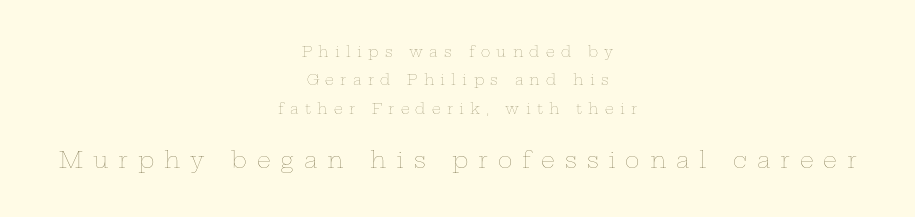
Q: Is the text bold? A: No.
Q: Is the text italic (slanted)? A: No, it is upright.
Q: Is the text underlined? A: No.
Q: How is the paragraph aligned? A: Centered.
Q: Is the spacing between letters normal or unusually wide? A: Unusually wide.
Q: Is the spacing between lines tight, normal or loose? A: Loose.
Q: Which block of text is set in a larger size, the first (top) or the second (bottom)? A: The second (bottom) one.
